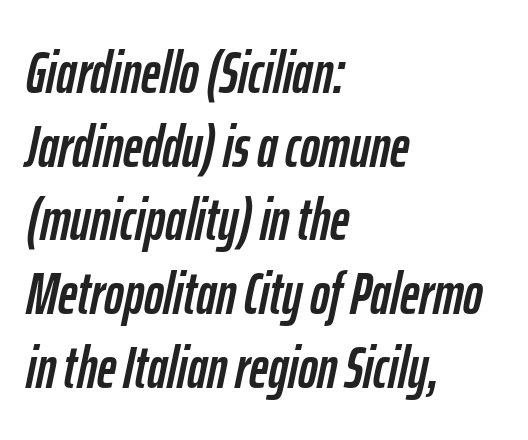
The passage shown is typed in a proportional face where columns would drift. The rendering uses a moderate line-height, typical for paragraphs. There's an unmistakable incline to the writing here. Nobody touched the tracking dial on this one. One-word summary of the alignment: left. Plain, unruled lines of type.
